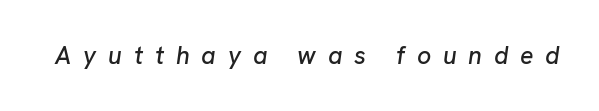
Q: Is the text italic (slanted)? A: Yes, it leans right by about 8 degrees.
Q: Is the text underlined? A: No.
Q: Is the spacing between letters normal or unusually wide? A: Unusually wide.
